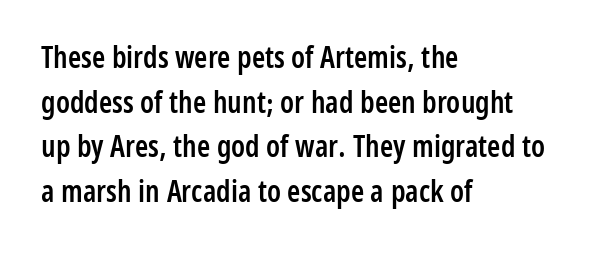
{"serif": "no", "italic": "no", "bold": "semi", "weight": "semibold", "width": "condensed", "stroke_contrast": "low", "x_height": "medium", "monospaced": "no", "underline": "no", "align": "left", "line_spacing": "normal", "line_spacing_ratio": 1.49, "letter_spacing": "normal", "letter_spacing_em": 0.0, "glyph_px": 30}
